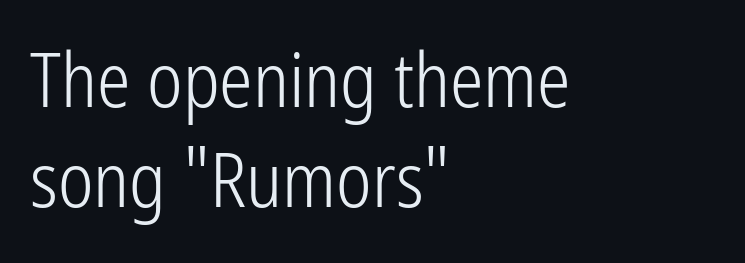
The image shows 75 px light, condensed sans-serif type, upright; set left-aligned, normal line spacing (1.33x), normal letter spacing, not underlined; low stroke contrast and a medium x-height.
